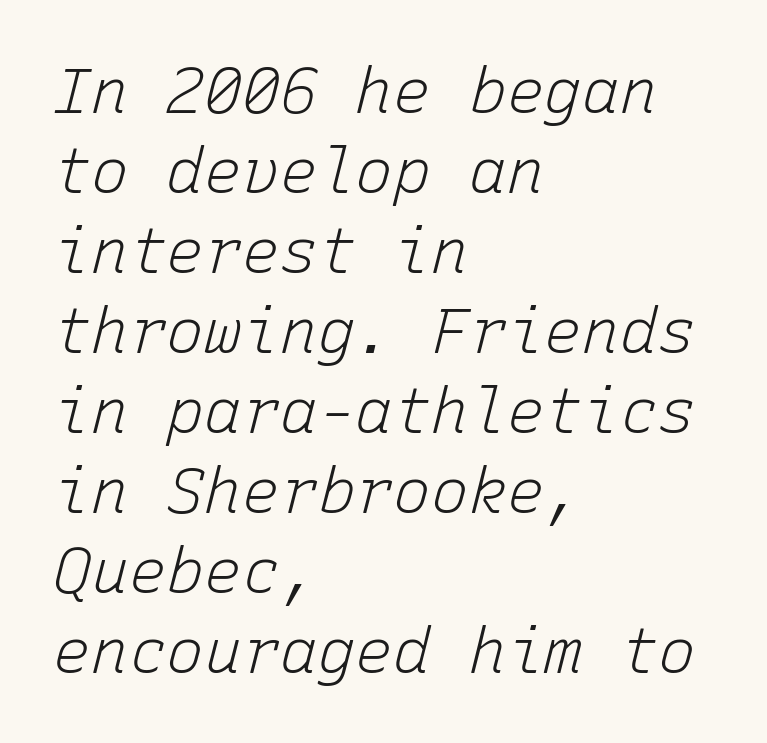
The passage is arranged the way most books set body copy — flush left. This rendering leaves character spacing at its baseline value. The specimen omits any rule beneath the text block's lines. Do the characters align in a grid? Yes, the font is monospaced.
